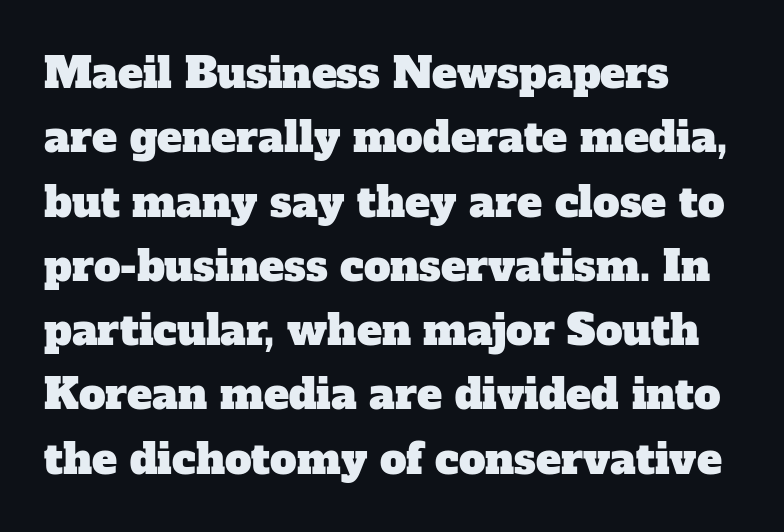
The image shows 42 px serif type; set left-aligned, normal line spacing (1.53x), normal letter spacing, not underlined; low stroke contrast and a medium x-height.
